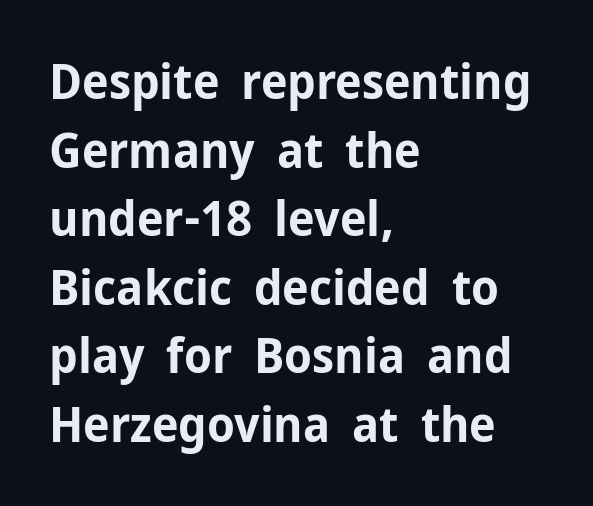
The image shows 49 px bold sans-serif type, upright; set left-aligned, normal line spacing (1.4x), normal letter spacing, not underlined; low stroke contrast and a medium x-height.
